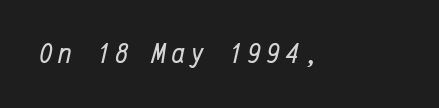
The image shows 30 px regular-weight, condensed type, italic (leaning right), monospaced; set not underlined; low stroke contrast and a medium x-height.
